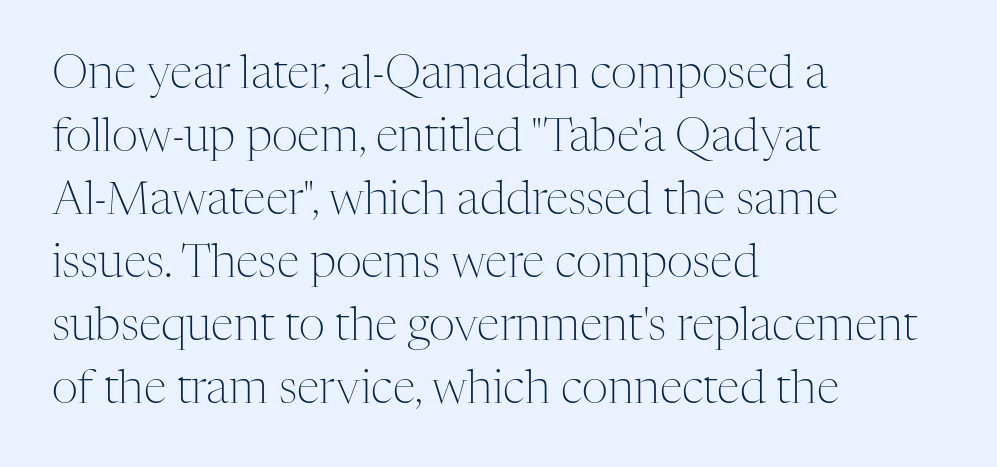
{"serif": "yes", "italic": "no", "bold": "no", "weight": "light", "width": "normal", "stroke_contrast": "medium", "x_height": "medium", "monospaced": "no", "underline": "no", "align": "left", "line_spacing": "normal", "line_spacing_ratio": 1.37, "letter_spacing": "normal", "letter_spacing_em": 0.0, "glyph_px": 46}
